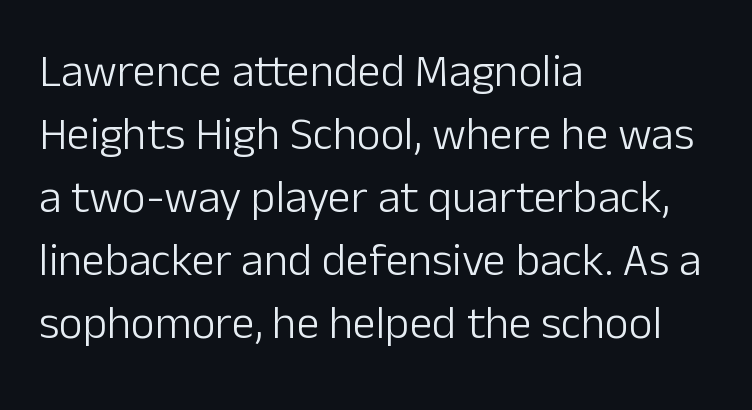
{"serif": "no", "italic": "no", "bold": "no", "weight": "light", "width": "normal", "stroke_contrast": "low", "x_height": "medium", "monospaced": "no", "underline": "no", "align": "left", "line_spacing": "normal", "line_spacing_ratio": 1.37, "letter_spacing": "normal", "letter_spacing_em": 0.0, "glyph_px": 46}
